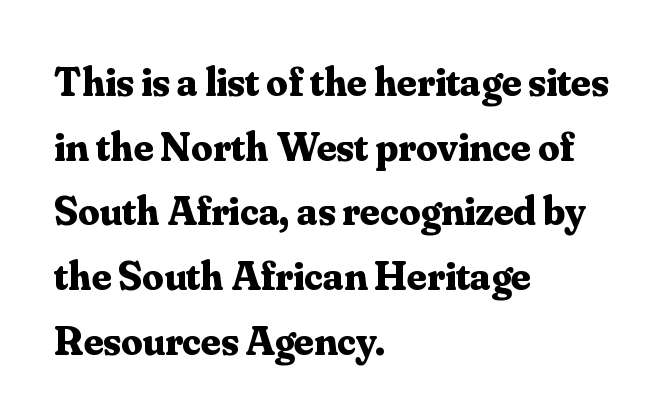
Q: Is the text bold? A: Yes.
Q: Is the text italic (slanted)? A: No, it is upright.
Q: Is the typeface a serif or a sans-serif typeface? A: Serif.
Q: Is the text underlined? A: No.
Q: How is the paragraph aligned? A: Left-aligned.
Q: Is the spacing between letters normal or unusually wide? A: Normal.
Q: Is the spacing between lines tight, normal or loose? A: Normal.
Q: Width (condensed, normal, or wide)? A: Normal.
Q: Stroke contrast? A: Medium.
Q: x-height? A: Small.
Q: Monospaced? A: No.
